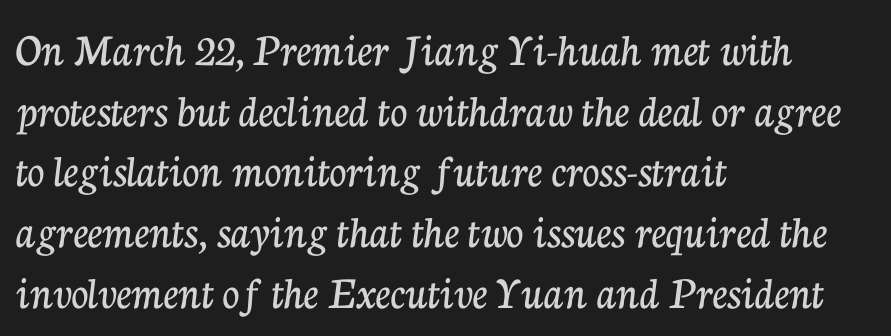
Q: Is the text italic (slanted)? A: Yes.
Q: Is the typeface a serif or a sans-serif typeface? A: Serif.
Q: Is the text underlined? A: No.
Q: How is the paragraph aligned? A: Left-aligned.
Q: Is the spacing between letters normal or unusually wide? A: Normal.
Q: Is the spacing between lines tight, normal or loose? A: Normal.
Q: Width (condensed, normal, or wide)? A: Normal.
Q: Stroke contrast? A: Low.
Q: x-height? A: Medium.
Q: Monospaced? A: No.
